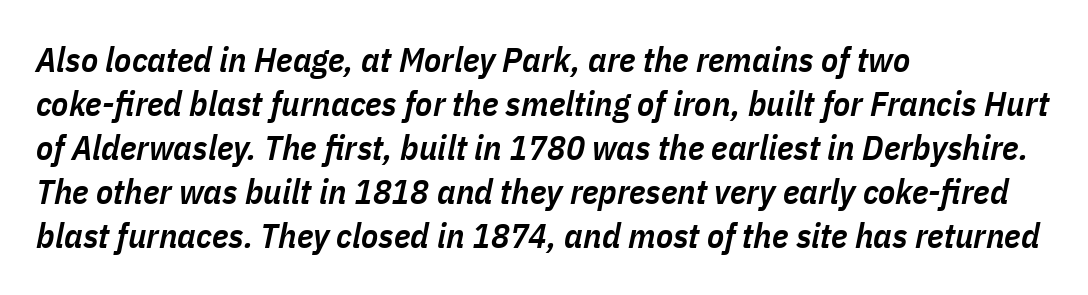
{"italic": "yes", "lean": "right", "slant_degrees": 11, "bold": "semi", "weight": "semibold", "width": "condensed", "stroke_contrast": "low", "x_height": "medium", "monospaced": "no", "underline": "no", "align": "left", "line_spacing": "normal", "line_spacing_ratio": 1.26, "letter_spacing": "normal", "letter_spacing_em": 0.0, "glyph_px": 35}
